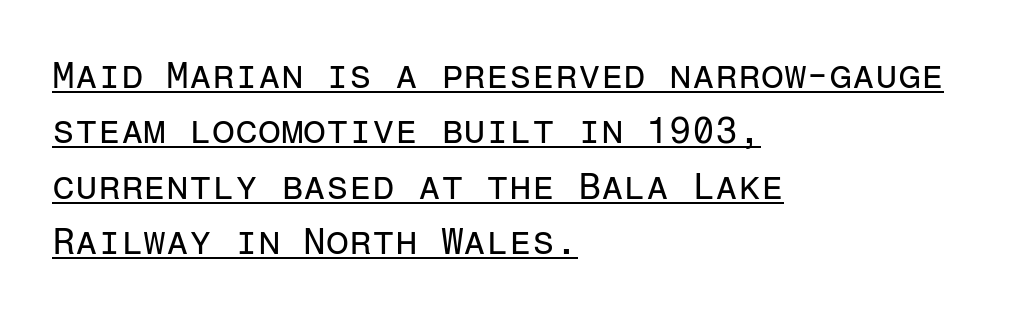
Q: Is the text bold? A: No.
Q: Is the text italic (slanted)? A: No, it is upright.
Q: Is the typeface a serif or a sans-serif typeface? A: Sans-serif.
Q: Is the text underlined? A: Yes.
Q: How is the paragraph aligned? A: Left-aligned.
Q: Is the spacing between letters normal or unusually wide? A: Normal.
Q: Is the spacing between lines tight, normal or loose? A: Normal.
Q: Width (condensed, normal, or wide)? A: Normal.
Q: Stroke contrast? A: Low.
Q: x-height? A: Medium.
Q: Monospaced? A: Yes.
